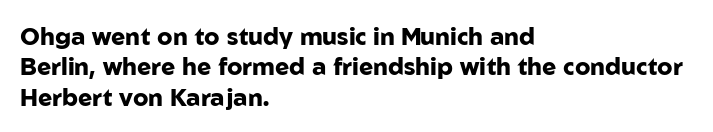
Q: Is the text bold? A: Yes.
Q: Is the text italic (slanted)? A: No, it is upright.
Q: Is the text underlined? A: No.
Q: How is the paragraph aligned? A: Left-aligned.
Q: Is the spacing between letters normal or unusually wide? A: Normal.
Q: Is the spacing between lines tight, normal or loose? A: Normal.
